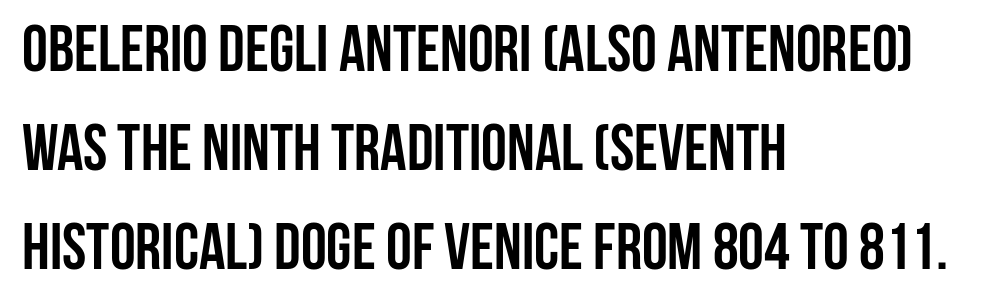
{"serif": "no", "italic": "no", "bold": "yes", "weight": "semibold", "width": "condensed", "stroke_contrast": "low", "x_height": "large", "monospaced": "no", "underline": "no", "align": "left", "line_spacing": "normal", "line_spacing_ratio": 1.52, "letter_spacing": "normal", "letter_spacing_em": 0.0, "glyph_px": 65}
